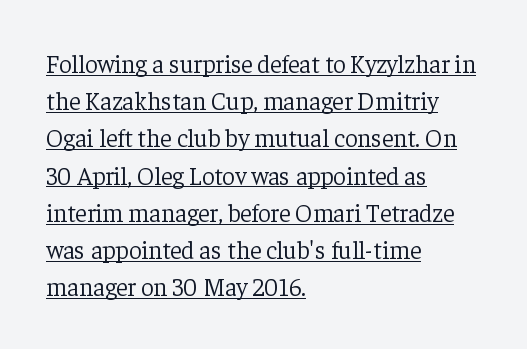
{"italic": "no", "bold": "no", "underline": "yes", "align": "left", "line_spacing": "normal", "line_spacing_ratio": 1.49, "letter_spacing": "normal", "letter_spacing_em": 0.0, "glyph_px": 25}
